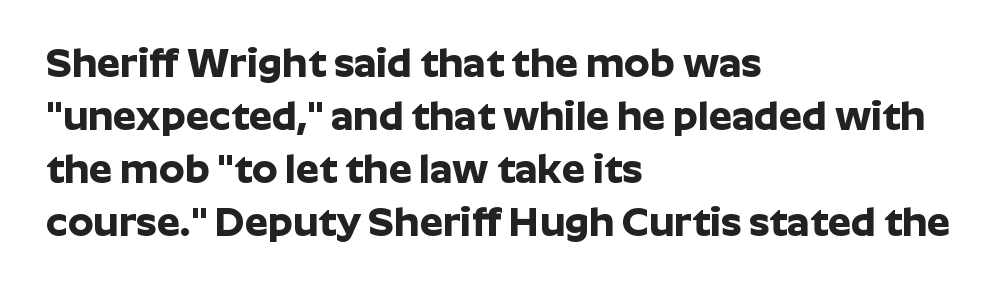
Q: Is the text bold? A: Yes.
Q: Is the text italic (slanted)? A: No, it is upright.
Q: Is the typeface a serif or a sans-serif typeface? A: Sans-serif.
Q: Is the text underlined? A: No.
Q: How is the paragraph aligned? A: Left-aligned.
Q: Is the spacing between letters normal or unusually wide? A: Normal.
Q: Is the spacing between lines tight, normal or loose? A: Normal.
Q: Width (condensed, normal, or wide)? A: Normal.
Q: Stroke contrast? A: Low.
Q: x-height? A: Medium.
Q: Monospaced? A: No.
